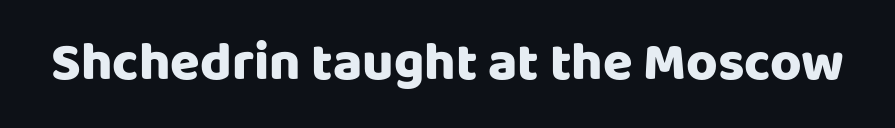
Q: Is the text bold? A: Yes.
Q: Is the text italic (slanted)? A: No, it is upright.
Q: Is the typeface a serif or a sans-serif typeface? A: Sans-serif.
Q: Is the text underlined? A: No.
Q: Is the spacing between letters normal or unusually wide? A: Normal.
Q: Width (condensed, normal, or wide)? A: Normal.
Q: Stroke contrast? A: Low.
Q: x-height? A: Large.
Q: Monospaced? A: No.
